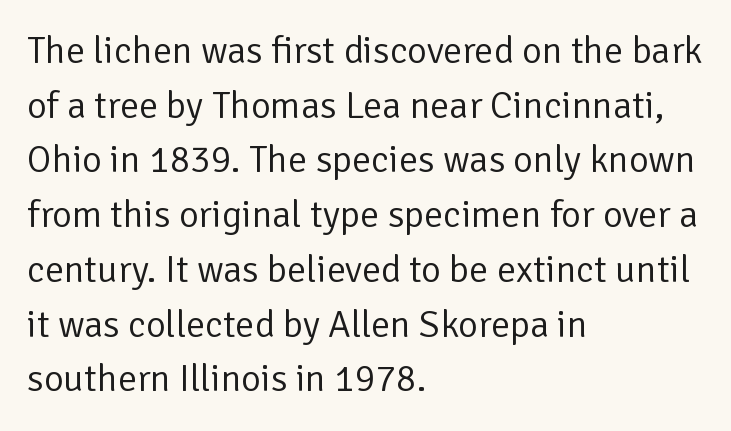
Do the letters lean? They stand straight. The rows are spaced the way most documents space them. Summary of weight: not heavy and not bold. Is this a fixed-width face? No — the glyphs have proportional, varying widths.
